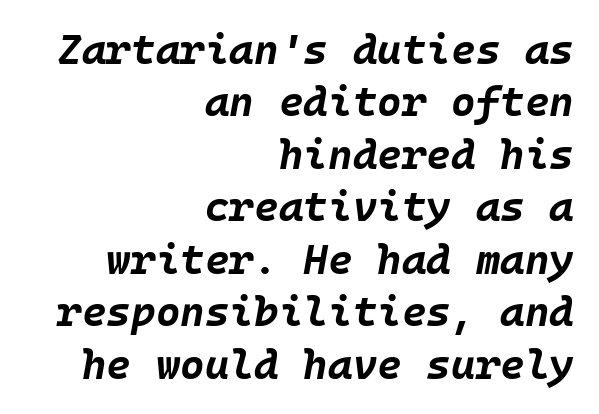
Q: Is the text bold? A: Yes.
Q: Is the text italic (slanted)? A: Yes, it leans right by about 10 degrees.
Q: Is the text underlined? A: No.
Q: How is the paragraph aligned? A: Right-aligned.
Q: Is the spacing between letters normal or unusually wide? A: Normal.
Q: Is the spacing between lines tight, normal or loose? A: Normal.
Q: Width (condensed, normal, or wide)? A: Normal.
Q: Stroke contrast? A: Low.
Q: x-height? A: Large.
